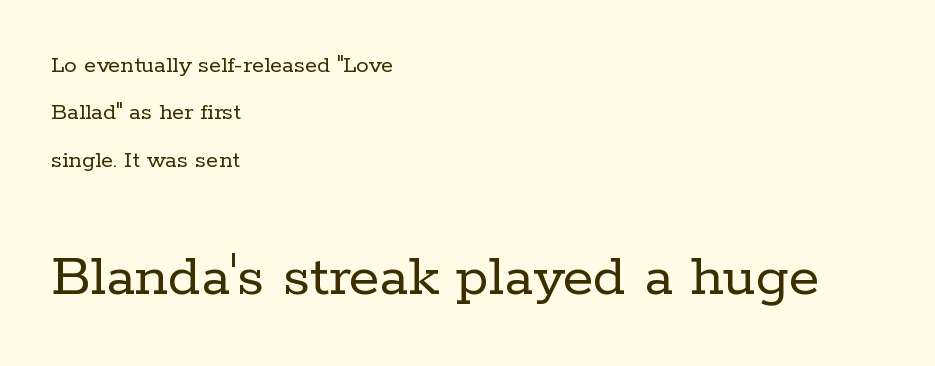
Q: Is the text bold? A: No.
Q: Is the text italic (slanted)? A: No, it is upright.
Q: Is the typeface a serif or a sans-serif typeface? A: Serif.
Q: Is the text underlined? A: No.
Q: How is the paragraph aligned? A: Left-aligned.
Q: Is the spacing between letters normal or unusually wide? A: Normal.
Q: Is the spacing between lines tight, normal or loose? A: Loose.
Q: Which block of text is set in a larger size, the first (top) or the second (bottom)? A: The second (bottom) one.
Q: Width (condensed, normal, or wide)? A: Normal.
Q: Stroke contrast? A: Low.
Q: x-height? A: Medium.
Q: Monospaced? A: No.
